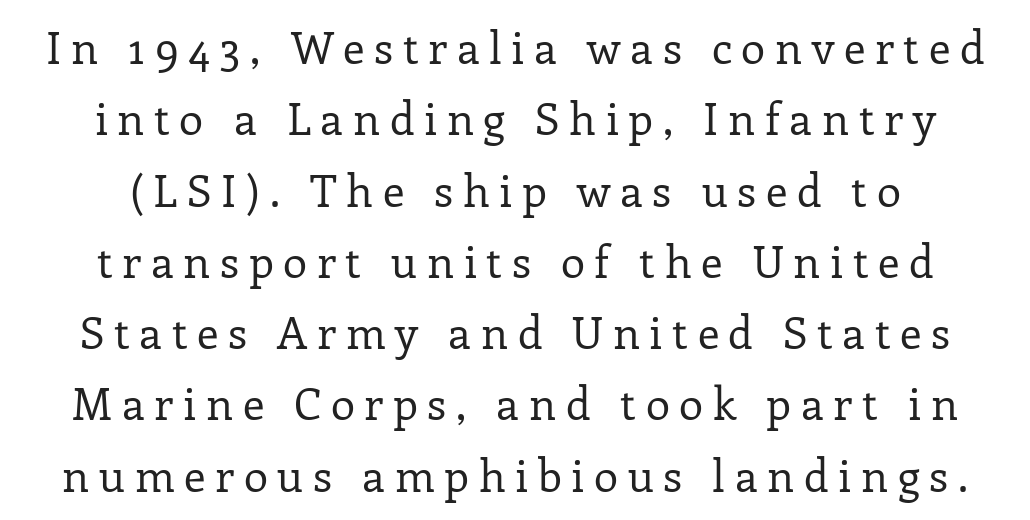
No word sits above an underline. These lines are centered, leaving both edges ragged. This is not heavy type; no bold has been used. If you measured baseline to baseline, you'd find a middling distance. Letterform terminals end in serifs throughout the passage. The type is letterspaced generously, with wide tracking.
